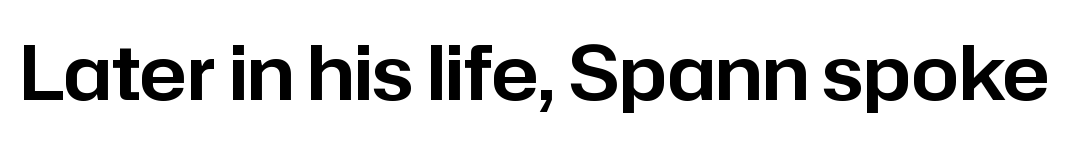
{"serif": "no", "italic": "no", "width": "normal", "stroke_contrast": "low", "x_height": "medium", "monospaced": "no", "underline": "no", "letter_spacing": "normal", "letter_spacing_em": 0.0, "glyph_px": 76}
